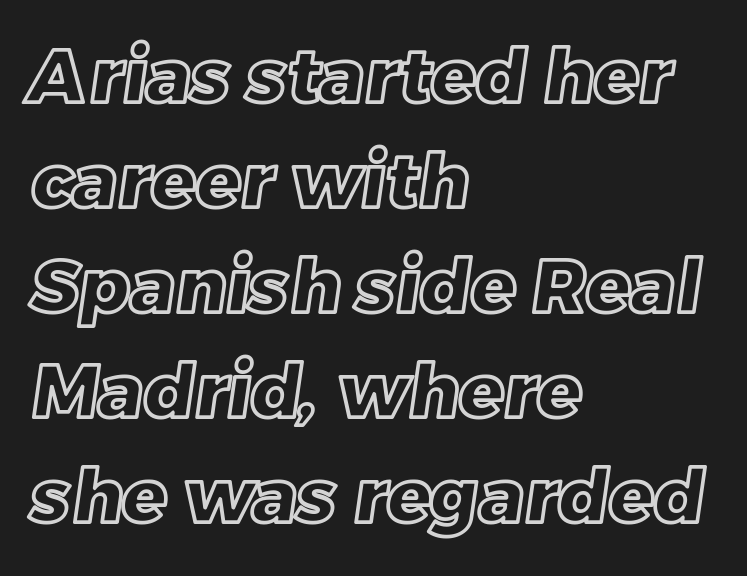
{"width": "normal", "x_height": "large", "monospaced": "no", "underline": "no", "align": "left", "line_spacing": "normal", "line_spacing_ratio": 1.42, "letter_spacing": "normal", "letter_spacing_em": 0.0, "glyph_px": 74}
